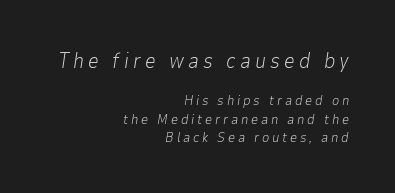
The image shows 21 px text type, italic (leaning right); set right-aligned, normal line spacing (1.31x), unusually wide letter spacing (+0.2 em), not underlined; the first (top) block is 1.5x larger.
